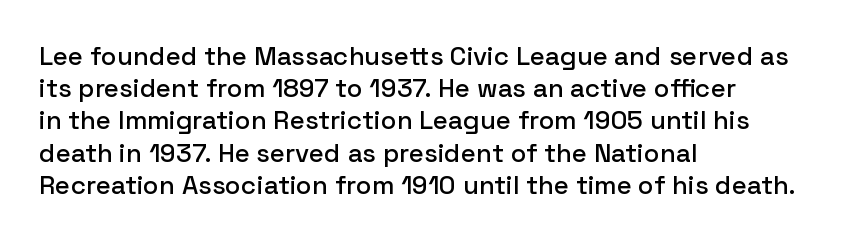
The image shows 26 px text type, upright; set left-aligned, line spacing 1.24x, normal letter spacing, not underlined.
